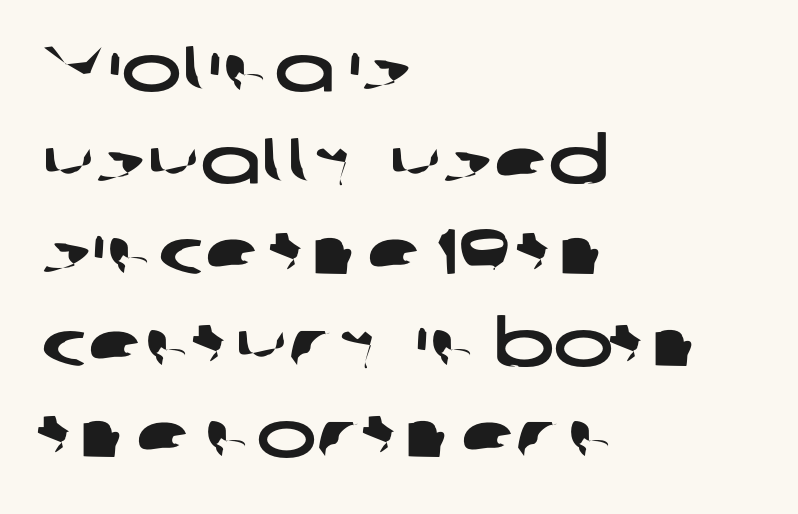
Vertically, the passage feels balanced, rows spaced as you'd expect. Here the designer chose a conventional face with non-uniform glyph widths. These lines stack with their left ends in a neat column. Tracking here is standard; glyphs follow each other at the usual distance. The passage shown is typeset with a sans-serif family.
